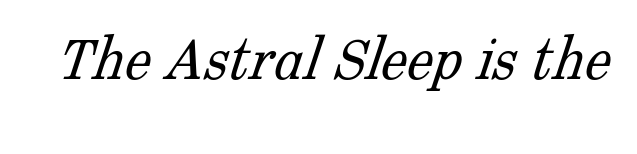
{"serif": "yes", "bold": "no", "weight": "light", "width": "normal", "stroke_contrast": "low", "x_height": "medium", "monospaced": "no", "underline": "no", "letter_spacing": "normal", "letter_spacing_em": 0.0, "glyph_px": 66}
